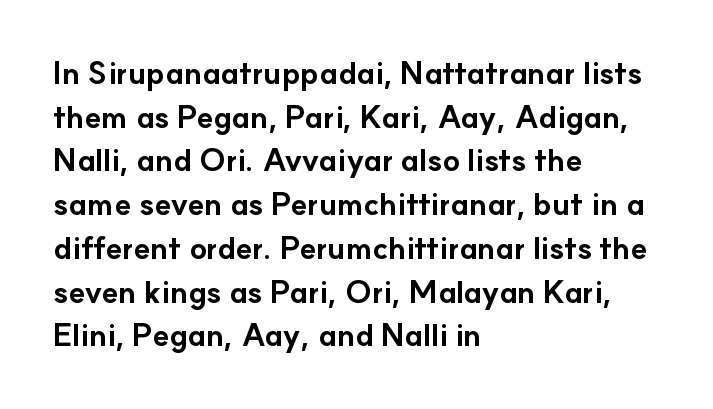
The image shows 31 px bold sans-serif type, upright; set left-aligned, normal line spacing (1.41x), normal letter spacing, not underlined; low stroke contrast and a small x-height.
